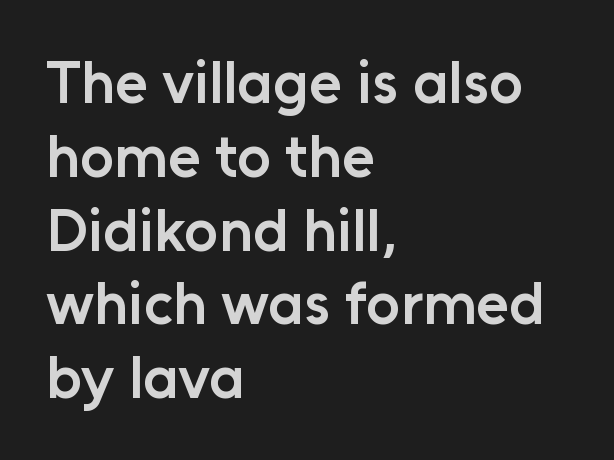
The image shows 60 px semibold sans-serif type, upright; set left-aligned, line spacing 1.23x, normal letter spacing, not underlined; low stroke contrast and a medium x-height.
